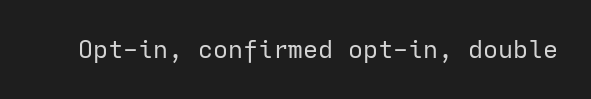
Q: Is the text bold? A: No.
Q: Is the text italic (slanted)? A: No, it is upright.
Q: Is the text underlined? A: No.
Q: Is the spacing between letters normal or unusually wide? A: Normal.
